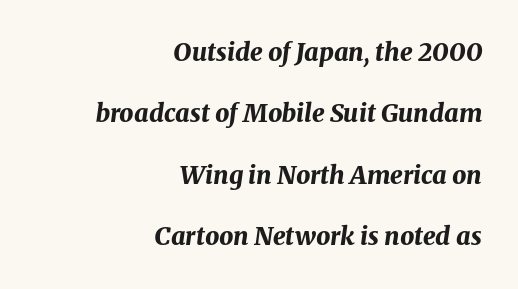
The image shows 25 px bold type, italic (leaning right); set right-aligned, loose line spacing (2.46x), normal letter spacing, not underlined.
